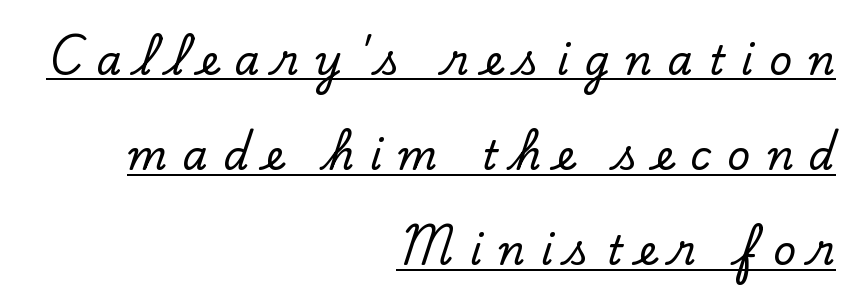
{"serif": "yes", "width": "normal", "stroke_contrast": "low", "x_height": "small", "monospaced": "no", "underline": "yes", "align": "right", "line_spacing": "loose", "line_spacing_ratio": 2.38, "letter_spacing": "wide", "letter_spacing_em": 0.4, "glyph_px": 40}
